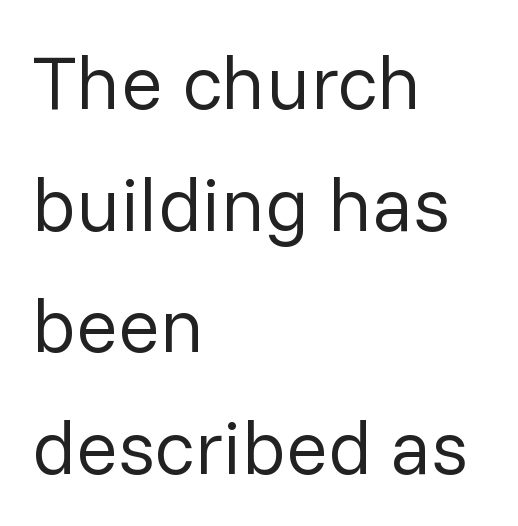
The letters stand straight up with perfectly vertical stems. The block of text has a typical density, with ordinary space between rows. Letterform terminals end flat and unadorned throughout the passage. Is the type heavy? It reads as light-to-regular instead. The line texture is even and compact thanks to regular tracking. The gap between lines stays unmarked.
